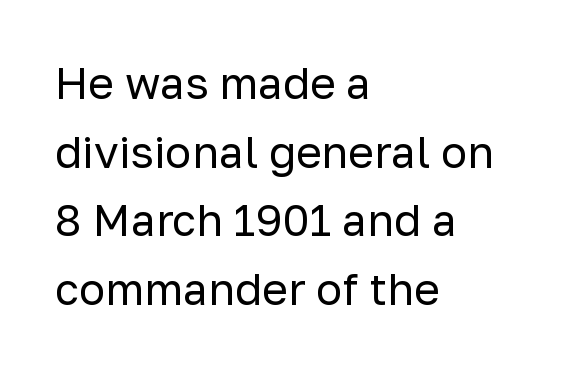
The image shows 44 px regular-weight sans-serif type, upright; set left-aligned, normal line spacing (1.56x), normal letter spacing, not underlined; low stroke contrast and a medium x-height.
